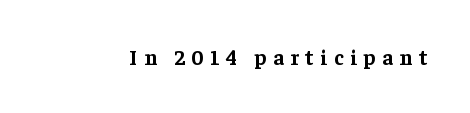
Q: Is the text bold? A: Yes.
Q: Is the text italic (slanted)? A: No, it is upright.
Q: Is the text underlined? A: No.
Q: Is the spacing between letters normal or unusually wide? A: Unusually wide.
